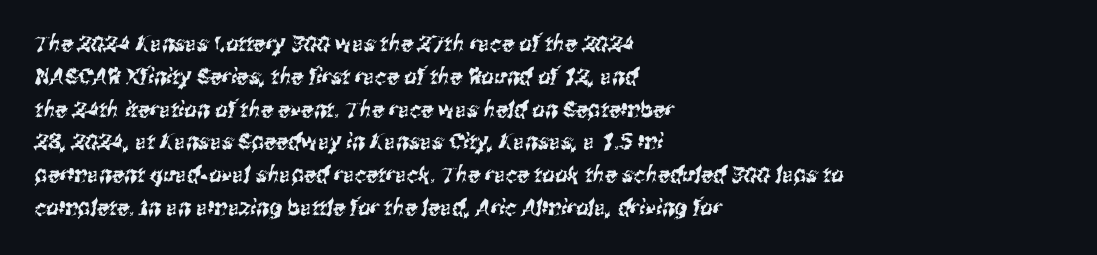
The image shows 22 px text type; set left-aligned, normal line spacing (1.49x), normal letter spacing, not underlined.
